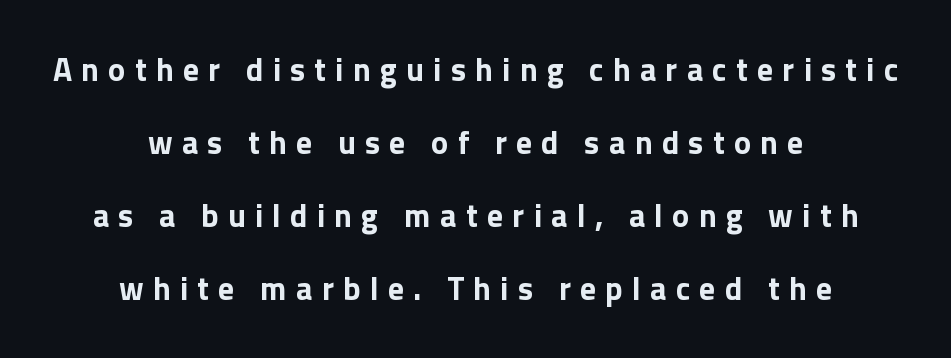
Q: Is the text italic (slanted)? A: No, it is upright.
Q: Is the typeface a serif or a sans-serif typeface? A: Sans-serif.
Q: Is the text underlined? A: No.
Q: How is the paragraph aligned? A: Centered.
Q: Is the spacing between letters normal or unusually wide? A: Unusually wide.
Q: Is the spacing between lines tight, normal or loose? A: Loose.
Q: Width (condensed, normal, or wide)? A: Normal.
Q: Stroke contrast? A: Low.
Q: x-height? A: Medium.
Q: Monospaced? A: No.
